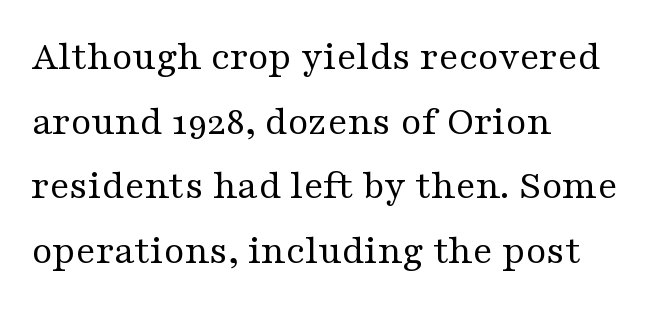
Q: Is the text bold? A: No.
Q: Is the text italic (slanted)? A: No, it is upright.
Q: Is the typeface a serif or a sans-serif typeface? A: Serif.
Q: Is the text underlined? A: No.
Q: How is the paragraph aligned? A: Left-aligned.
Q: Is the spacing between letters normal or unusually wide? A: Normal.
Q: Is the spacing between lines tight, normal or loose? A: Normal.
Q: Width (condensed, normal, or wide)? A: Wide.
Q: Stroke contrast? A: Medium.
Q: x-height? A: Medium.
Q: Monospaced? A: No.
